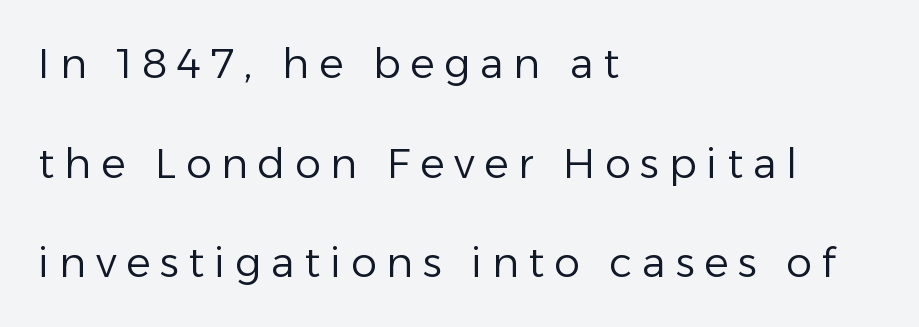
{"serif": "no", "italic": "no", "bold": "no", "weight": "regular", "width": "normal", "stroke_contrast": "low", "x_height": "medium", "monospaced": "no", "underline": "no", "align": "left", "line_spacing": "loose", "line_spacing_ratio": 2.43, "letter_spacing": "wide", "letter_spacing_em": 0.24, "glyph_px": 41}
